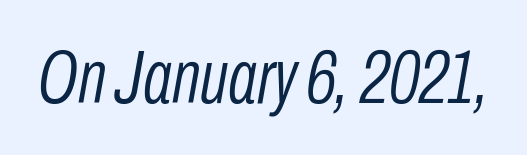
The image shows 76 px light, condensed type, italic (leaning right); set normal letter spacing, not underlined; low stroke contrast and a medium x-height.
